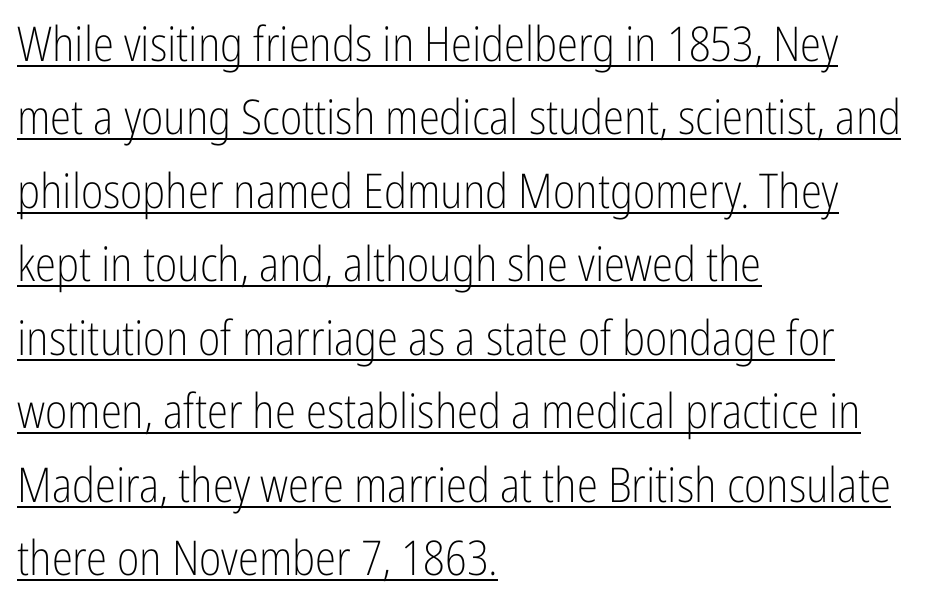
Q: Is the text bold? A: No.
Q: Is the text italic (slanted)? A: No, it is upright.
Q: Is the typeface a serif or a sans-serif typeface? A: Sans-serif.
Q: Is the text underlined? A: Yes.
Q: How is the paragraph aligned? A: Left-aligned.
Q: Is the spacing between letters normal or unusually wide? A: Normal.
Q: Is the spacing between lines tight, normal or loose? A: Normal.
Q: Width (condensed, normal, or wide)? A: Condensed.
Q: Stroke contrast? A: Low.
Q: x-height? A: Medium.
Q: Monospaced? A: No.
